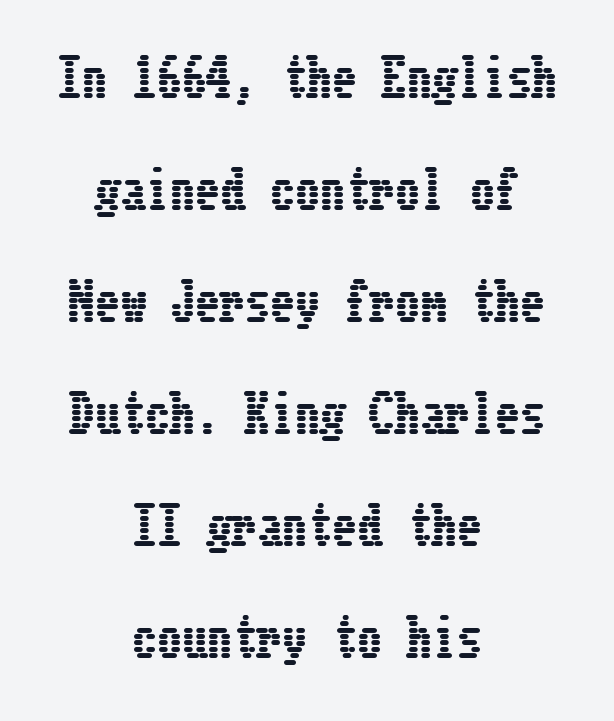
{"italic": "no", "width": "condensed", "stroke_contrast": "low", "x_height": "medium", "underline": "no", "align": "center", "line_spacing": "loose", "line_spacing_ratio": 2.24, "letter_spacing": "normal", "letter_spacing_em": 0.0, "glyph_px": 50}
